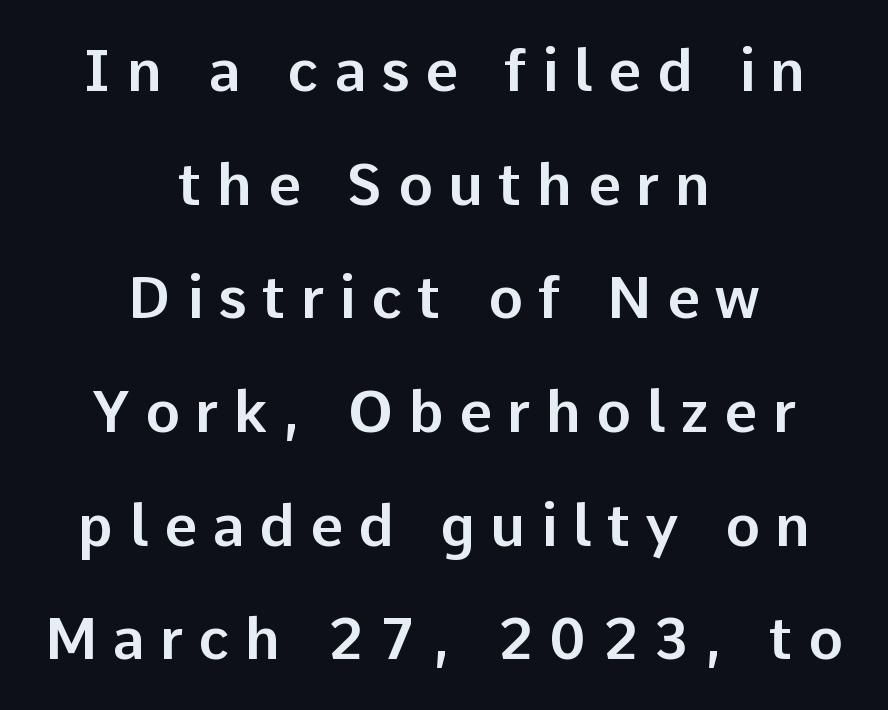
{"serif": "no", "italic": "no", "width": "normal", "stroke_contrast": "low", "x_height": "medium", "monospaced": "no", "underline": "no", "align": "center", "line_spacing": "loose", "line_spacing_ratio": 1.96, "letter_spacing": "wide", "letter_spacing_em": 0.26, "glyph_px": 58}
